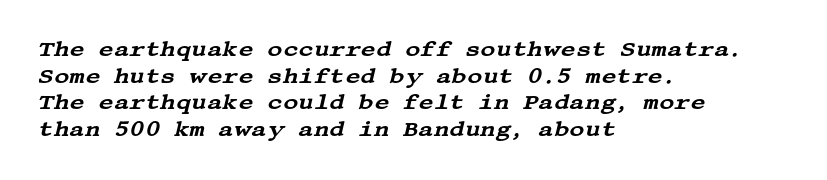
Q: Is the text italic (slanted)? A: Yes, it leans right by about 13 degrees.
Q: Is the text underlined? A: No.
Q: How is the paragraph aligned? A: Left-aligned.
Q: Is the spacing between letters normal or unusually wide? A: Normal.
Q: Is the spacing between lines tight, normal or loose? A: Normal.
